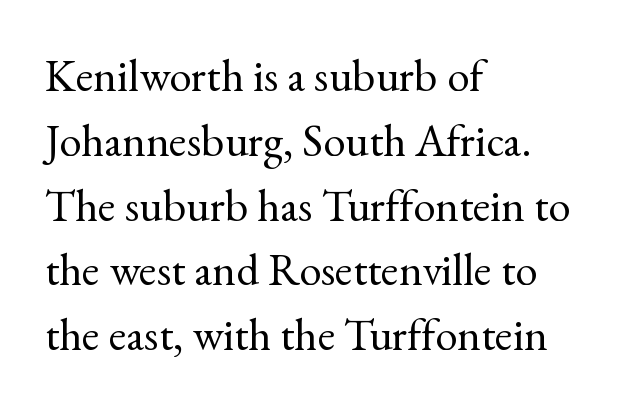
Q: Is the text bold? A: No.
Q: Is the text italic (slanted)? A: No, it is upright.
Q: Is the typeface a serif or a sans-serif typeface? A: Serif.
Q: Is the text underlined? A: No.
Q: How is the paragraph aligned? A: Left-aligned.
Q: Is the spacing between letters normal or unusually wide? A: Normal.
Q: Is the spacing between lines tight, normal or loose? A: Normal.
Q: Width (condensed, normal, or wide)? A: Normal.
Q: x-height? A: Small.
Q: Monospaced? A: No.
